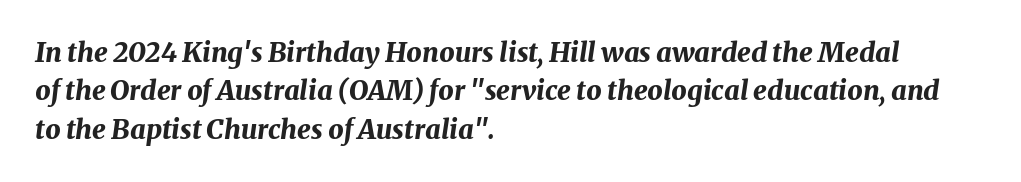
The image shows 27 px bold type, italic (leaning right); set left-aligned, normal line spacing (1.42x), normal letter spacing, not underlined.
